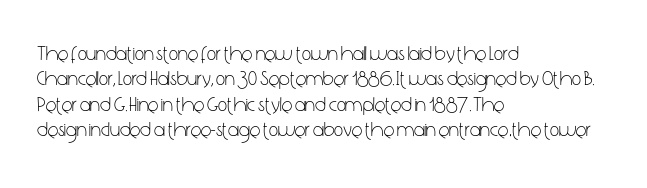
{"italic": "no", "bold": "no", "underline": "no", "align": "left", "line_spacing": "normal", "line_spacing_ratio": 1.27, "letter_spacing": "normal", "letter_spacing_em": 0.0, "glyph_px": 20}
